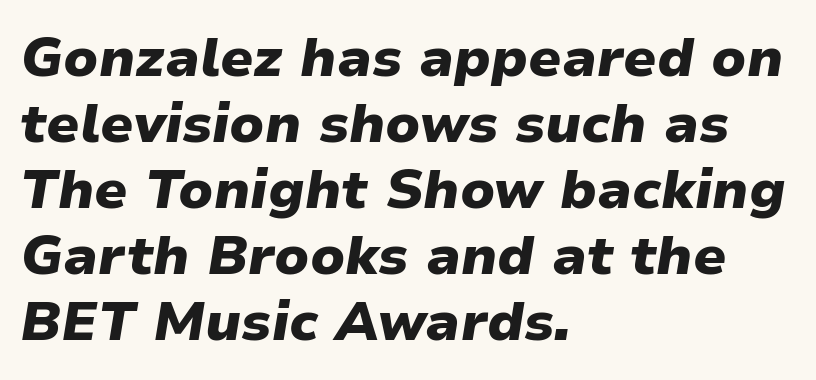
The font is running at its bold setting. Designer's note — italics engaged. The face used here is rendered with its standard letterfit. Alignment: flush left. The zone under the glyphs is completely vacant.
